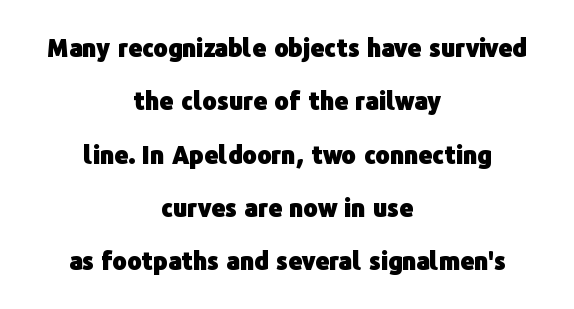
The image shows 24 px bold type, upright; set centered, loose line spacing (2.22x), normal letter spacing, not underlined.
